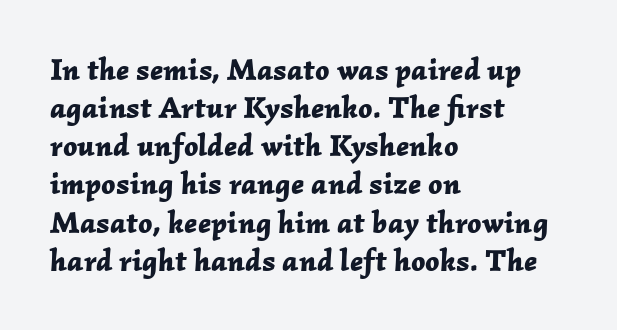
The image shows 31 px bold type, italic (leaning right); set left-aligned, line spacing 1.23x, normal letter spacing, not underlined; low stroke contrast and a medium x-height.
